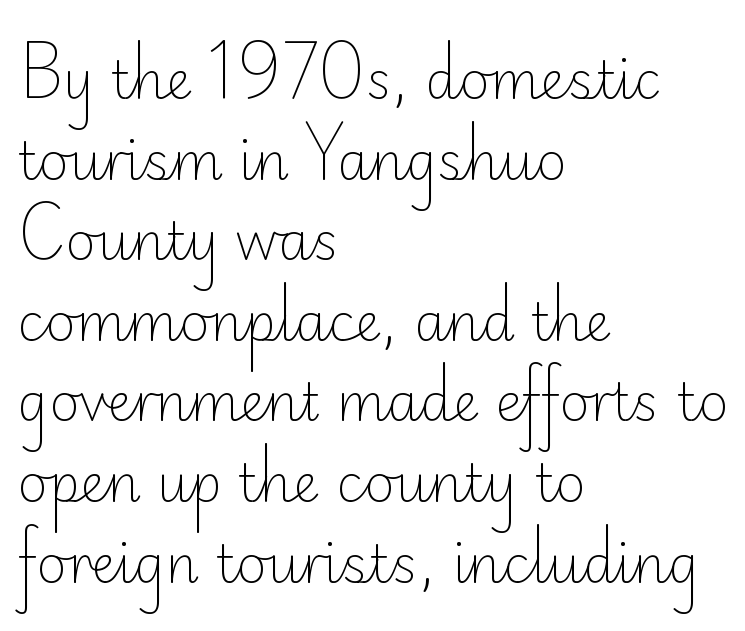
{"serif": "no", "italic": "no", "bold": "no", "weight": "light", "width": "normal", "stroke_contrast": "low", "x_height": "small", "monospaced": "no", "underline": "no", "align": "left", "line_spacing": "normal", "line_spacing_ratio": 1.55, "letter_spacing": "normal", "letter_spacing_em": 0.0, "glyph_px": 52}
